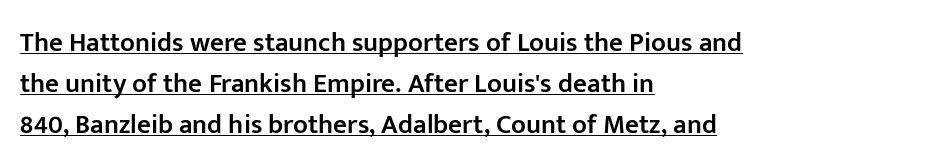
Words appear dense and cohesive because spacing is normal. The font's upright variant was chosen for this text. Typographic density is moderately raised because the face is semibold. The words here are underlined. These lines are set flush left with a ragged right edge. Regular leading.
